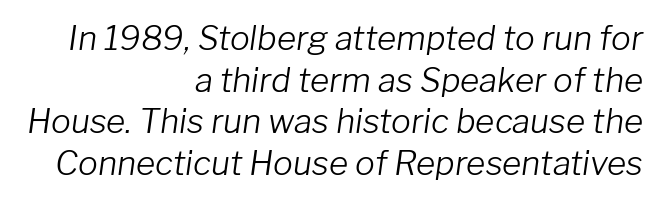
The image shows 33 px light type, italic (leaning right); set right-aligned, normal line spacing (1.26x), normal letter spacing, not underlined; low stroke contrast and a medium x-height.
